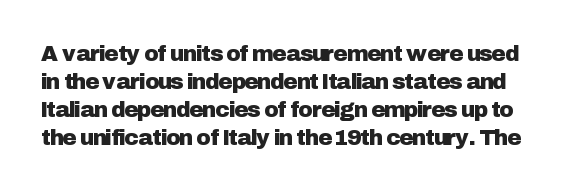
The image shows 22 px text type, upright; set normal line spacing (1.28x), normal letter spacing, not underlined.
